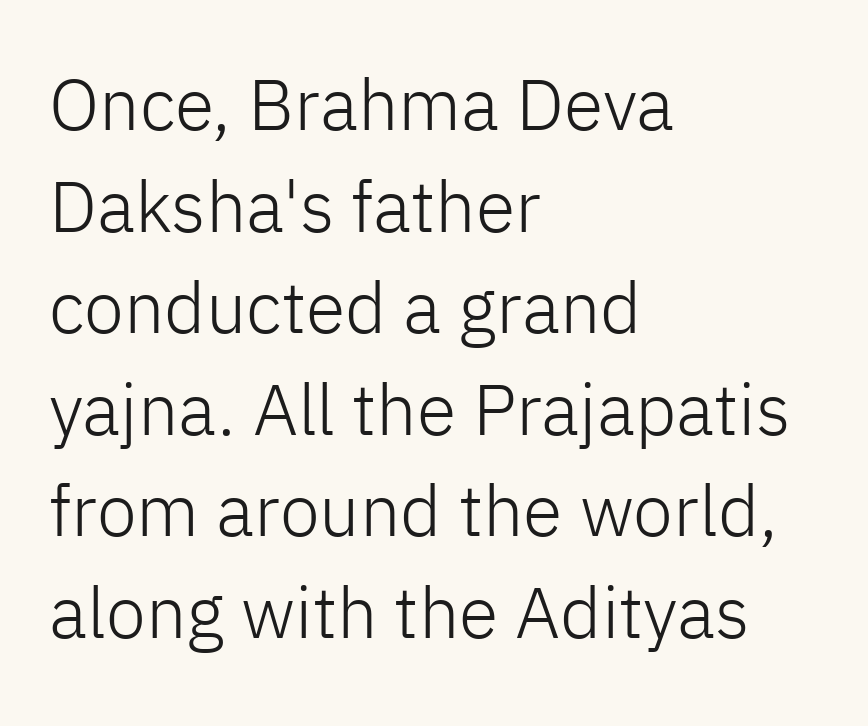
Spacing verdict: proportional, widths tailored to each character. To sum up the face: it is a sans, with no serifs. Heaviness? Minimal to ordinary, like unemphasized prose. Beneath every word, the page is bare. Short note: letters normally spaced. Where is the straight margin? On the left.
